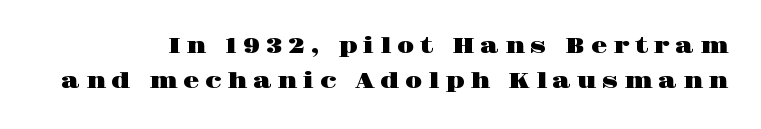
Q: Is the text italic (slanted)? A: No, it is upright.
Q: Is the text underlined? A: No.
Q: Is the spacing between letters normal or unusually wide? A: Unusually wide.
Q: Is the spacing between lines tight, normal or loose? A: Normal.
